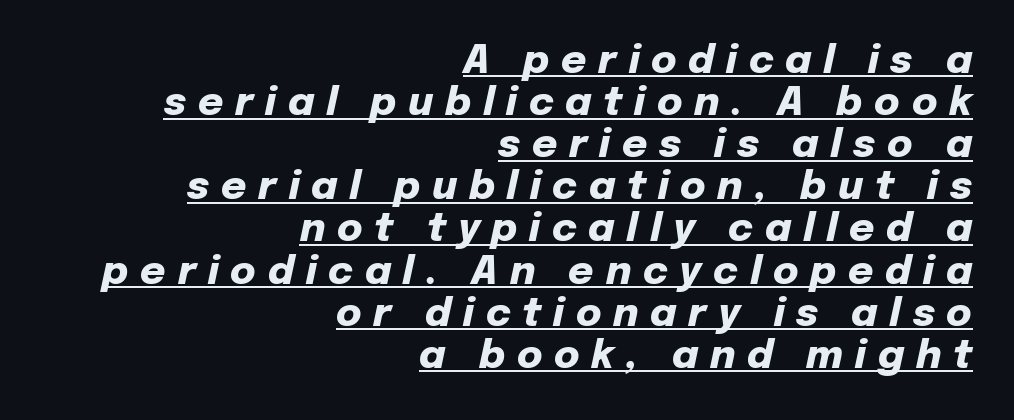
The image shows 39 px heavy type, italic (leaning right); set right-aligned, tight line spacing (1.08x), unusually wide letter spacing (+0.3 em), underlined; low stroke contrast and a medium x-height.
